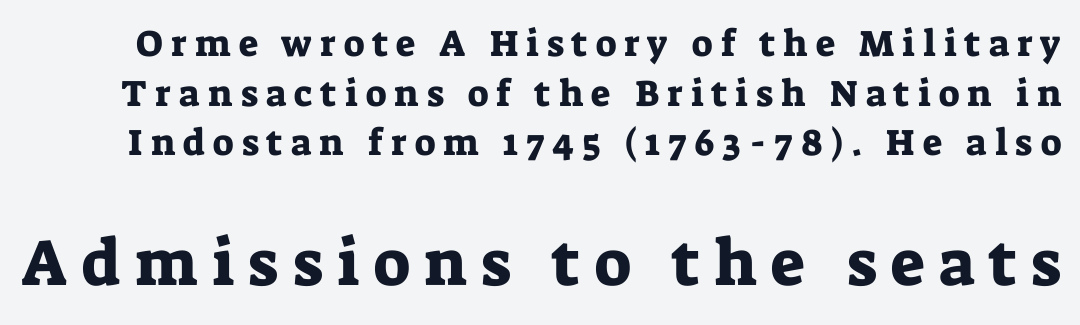
The image shows 65 px serif type, upright; set normal line spacing (1.34x), unusually wide letter spacing (+0.22 em), not underlined; the second (bottom) block is 1.76x larger; low stroke contrast and a medium x-height.
